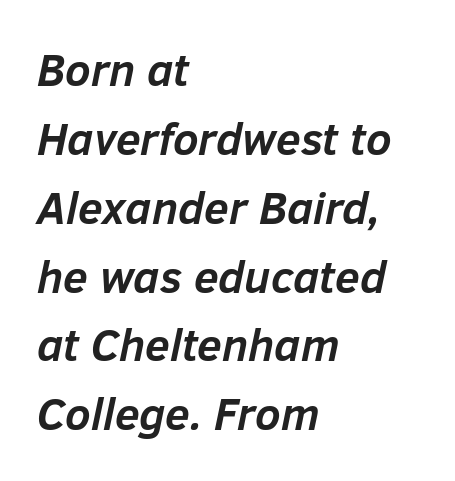
{"italic": "yes", "lean": "right", "slant_degrees": 12, "bold": "yes", "weight": "semibold", "width": "normal", "stroke_contrast": "low", "x_height": "medium", "monospaced": "no", "underline": "no", "align": "left", "line_spacing": "normal", "line_spacing_ratio": 1.53, "letter_spacing": "normal", "letter_spacing_em": 0.0, "glyph_px": 45}
